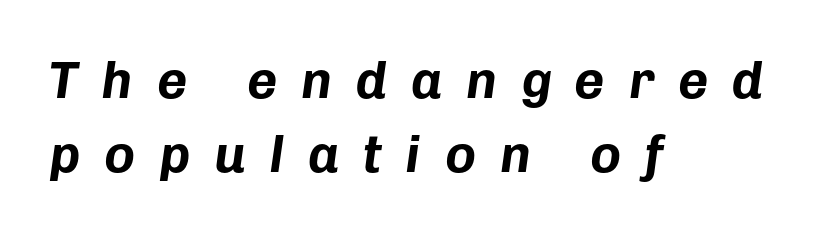
Think of a printed novel: that variable character pitch is what you see here. The gaps between neighbouring characters are conspicuously large. A bare baseline throughout the passage. The typography opts for an oblique posture over an upright one.
